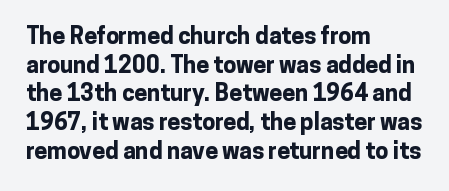
Q: Is the text bold? A: Yes.
Q: Is the text italic (slanted)? A: No, it is upright.
Q: Is the text underlined? A: No.
Q: How is the paragraph aligned? A: Left-aligned.
Q: Is the spacing between letters normal or unusually wide? A: Normal.
Q: Is the spacing between lines tight, normal or loose? A: Normal.
